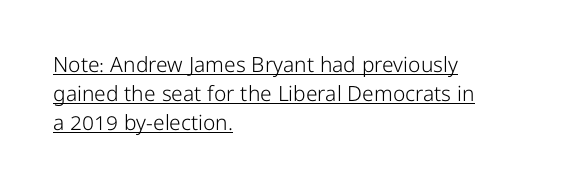
In designer terms, the underline attribute is active on this setting. Is the type heavy? It reads as light-to-regular instead. Vertically, the passage feels balanced, rows spaced as you'd expect. Is there any slant? The stems are plumb. The gaps between neighbouring characters are ordinary and unremarkable.
